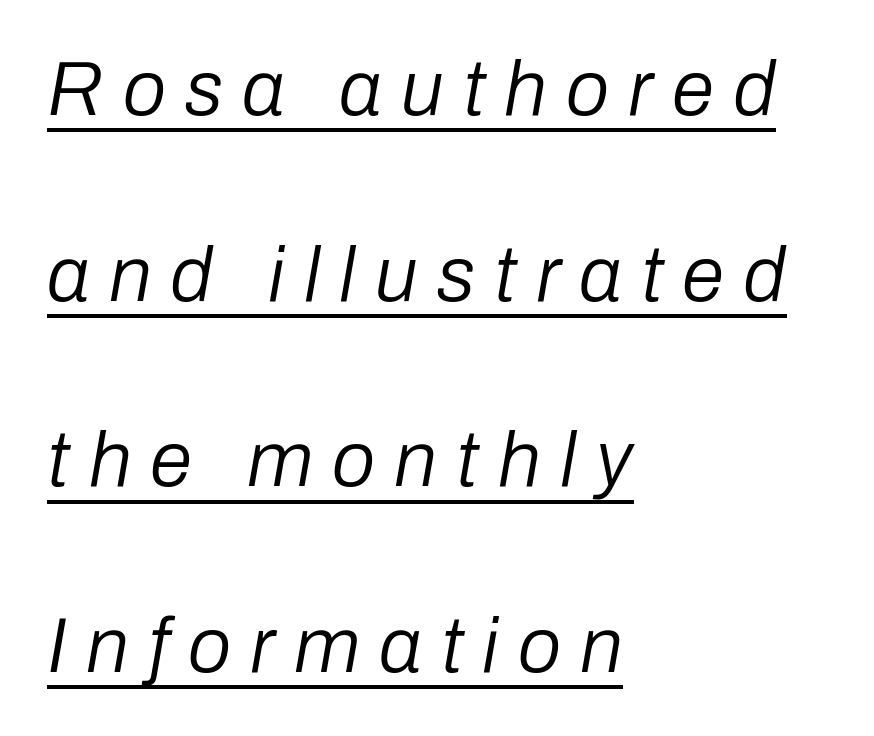
The image shows 77 px regular-weight type, italic (leaning right); set left-aligned, loose line spacing (2.41x), unusually wide letter spacing (+0.25 em), underlined; low stroke contrast and a medium x-height.
